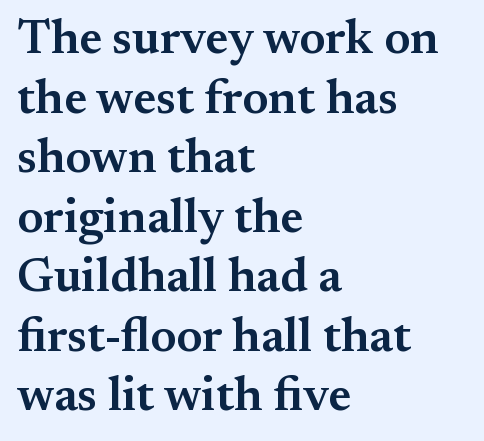
{"serif": "yes", "italic": "no", "bold": "semi", "weight": "semibold", "width": "normal", "stroke_contrast": "medium", "x_height": "small", "monospaced": "no", "underline": "no", "align": "left", "line_spacing_ratio": 1.24, "letter_spacing": "normal", "letter_spacing_em": 0.0, "glyph_px": 48}
